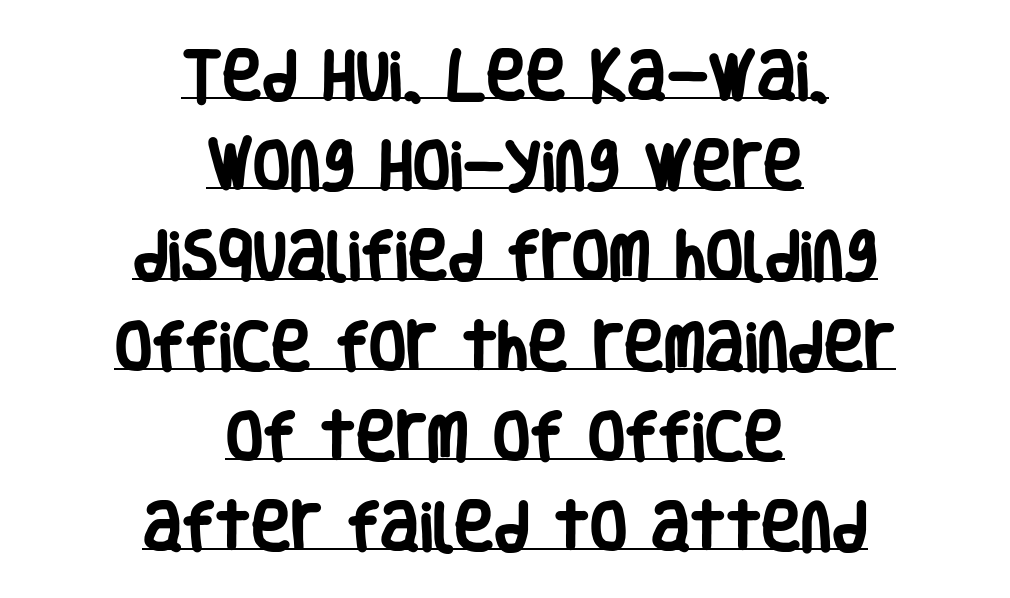
Look at the tracking — it's just the regular setting, nothing added. The letters stand upright; this is a roman face. The passage shown stacks its lines at a standard gap. Underlined type. Strong, thick strokes mark this as bold type.
